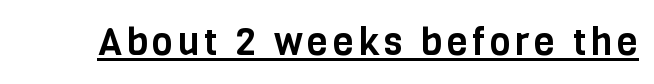
Q: Is the text italic (slanted)? A: No, it is upright.
Q: Is the typeface a serif or a sans-serif typeface? A: Sans-serif.
Q: Is the text underlined? A: Yes.
Q: Width (condensed, normal, or wide)? A: Condensed.
Q: Stroke contrast? A: Low.
Q: x-height? A: Large.
Q: Monospaced? A: No.
